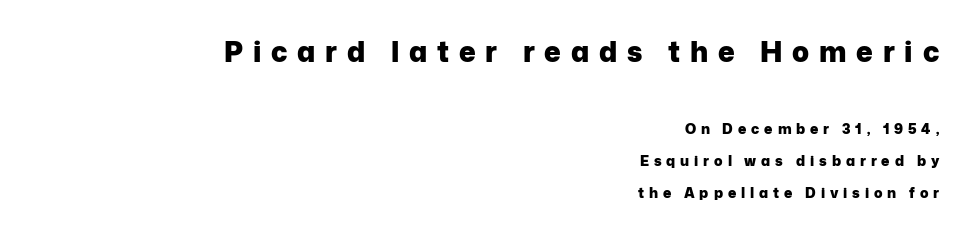
Q: Is the text bold? A: Yes.
Q: Is the text italic (slanted)? A: No, it is upright.
Q: Is the typeface a serif or a sans-serif typeface? A: Sans-serif.
Q: Is the text underlined? A: No.
Q: How is the paragraph aligned? A: Right-aligned.
Q: Is the spacing between letters normal or unusually wide? A: Unusually wide.
Q: Is the spacing between lines tight, normal or loose? A: Loose.
Q: Which block of text is set in a larger size, the first (top) or the second (bottom)? A: The first (top) one.
Q: Width (condensed, normal, or wide)? A: Normal.
Q: Stroke contrast? A: Low.
Q: x-height? A: Medium.
Q: Monospaced? A: No.
